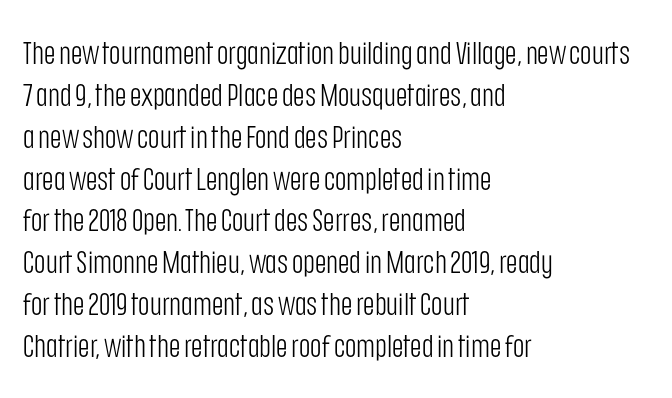
{"serif": "no", "italic": "no", "bold": "no", "weight": "light", "width": "condensed", "stroke_contrast": "low", "x_height": "large", "monospaced": "no", "underline": "no", "align": "left", "line_spacing": "normal", "line_spacing_ratio": 1.35, "letter_spacing": "normal", "letter_spacing_em": 0.0, "glyph_px": 31}
